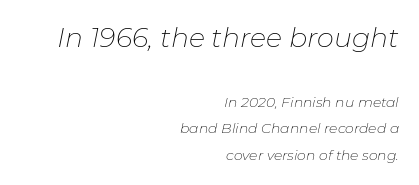
The image shows 27 px text type, italic (leaning right); set right-aligned, loose line spacing (1.9x), normal letter spacing, not underlined; the first (top) block is 1.93x larger.
